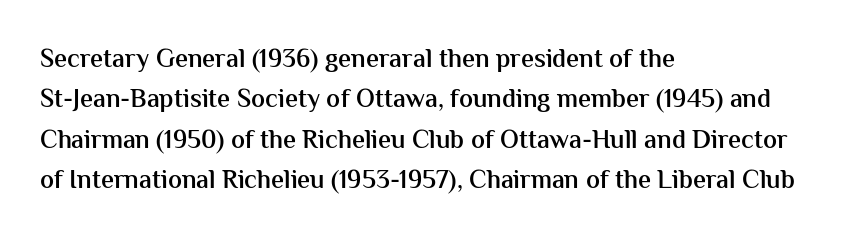
Q: Is the text bold? A: Semi-bold.
Q: Is the text italic (slanted)? A: No, it is upright.
Q: Is the text underlined? A: No.
Q: How is the paragraph aligned? A: Left-aligned.
Q: Is the spacing between letters normal or unusually wide? A: Normal.
Q: Is the spacing between lines tight, normal or loose? A: Normal.
